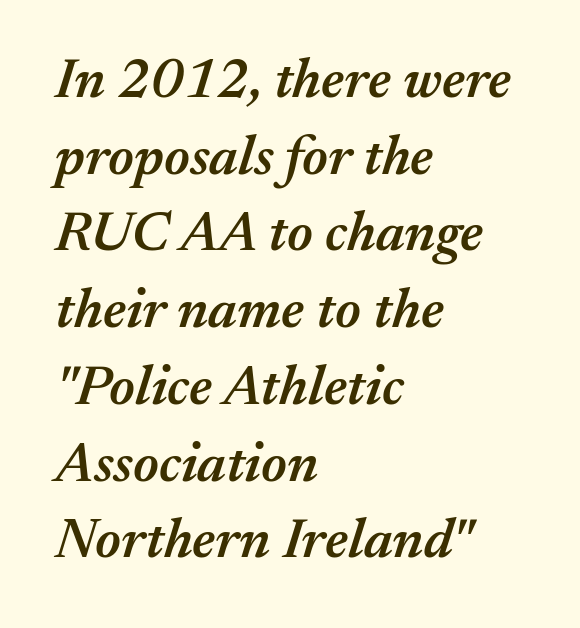
The image shows 56 px semibold type, italic (leaning right); set left-aligned, normal line spacing (1.37x), normal letter spacing, not underlined; medium stroke contrast and a medium x-height.
